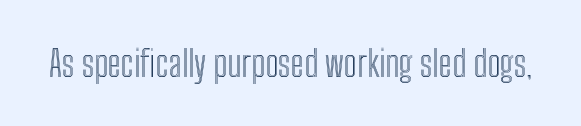
The image shows 36 px condensed type, upright; set normal letter spacing, not underlined; a medium x-height.
